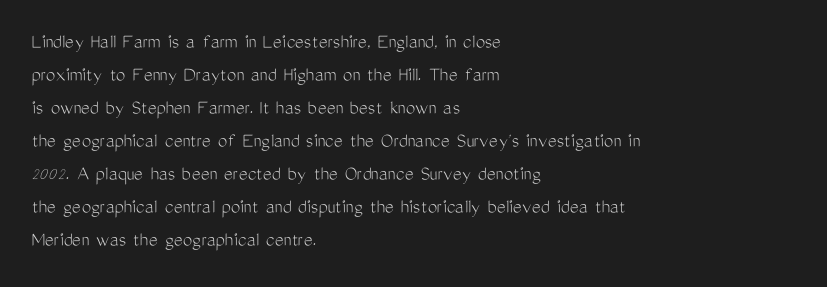
Q: Is the text bold? A: No.
Q: Is the text italic (slanted)? A: No, it is upright.
Q: Is the text underlined? A: No.
Q: How is the paragraph aligned? A: Left-aligned.
Q: Is the spacing between letters normal or unusually wide? A: Normal.
Q: Is the spacing between lines tight, normal or loose? A: Normal.
